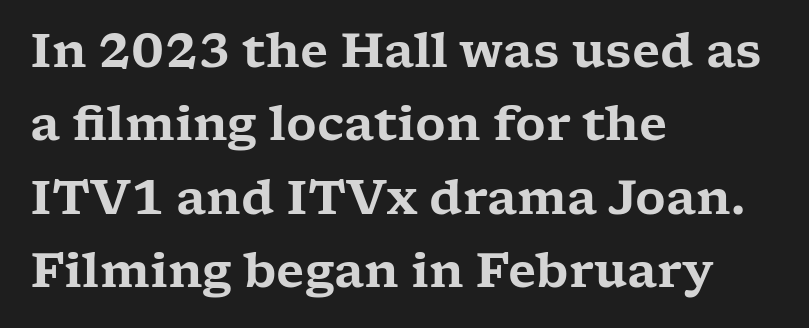
{"serif": "yes", "italic": "no", "width": "wide", "stroke_contrast": "low", "x_height": "medium", "monospaced": "no", "underline": "no", "align": "left", "line_spacing": "normal", "line_spacing_ratio": 1.56, "letter_spacing": "normal", "letter_spacing_em": 0.0, "glyph_px": 47}
